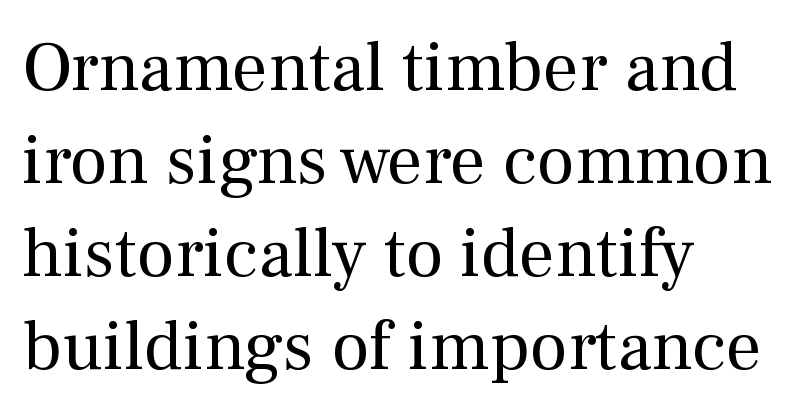
Q: Is the text bold? A: No.
Q: Is the text italic (slanted)? A: No, it is upright.
Q: Is the typeface a serif or a sans-serif typeface? A: Serif.
Q: Is the text underlined? A: No.
Q: How is the paragraph aligned? A: Left-aligned.
Q: Is the spacing between letters normal or unusually wide? A: Normal.
Q: Is the spacing between lines tight, normal or loose? A: Normal.
Q: Width (condensed, normal, or wide)? A: Normal.
Q: Stroke contrast? A: Medium.
Q: x-height? A: Medium.
Q: Monospaced? A: No.
